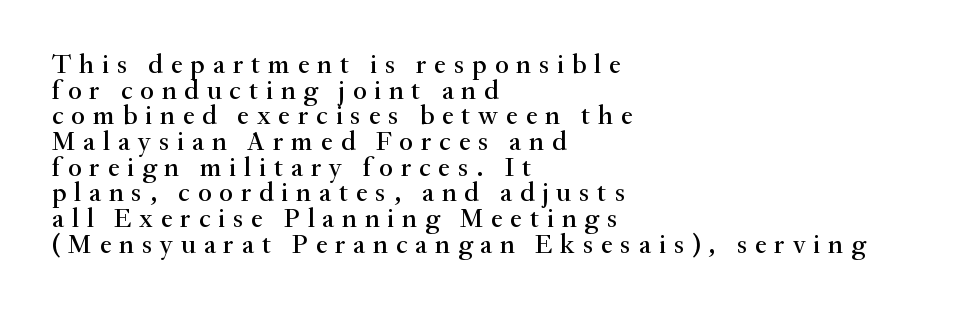
{"italic": "no", "underline": "no", "align": "left", "line_spacing": "tight", "line_spacing_ratio": 0.95, "letter_spacing": "wide", "letter_spacing_em": 0.29, "glyph_px": 27}
